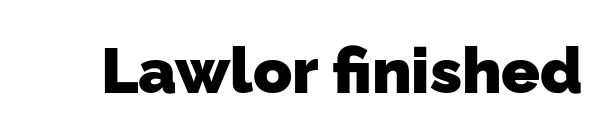
Heavy-handed strokes throughout: this text is bold. Do the characters align in a grid? No, the font is proportional. A typesetter would call this zero additional tracking. The specimen omits any rule beneath the text block's lines.
